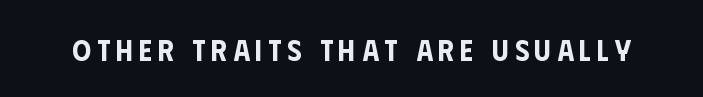
The image shows 30 px condensed sans-serif type, upright; set not underlined; low stroke contrast and a large x-height.
